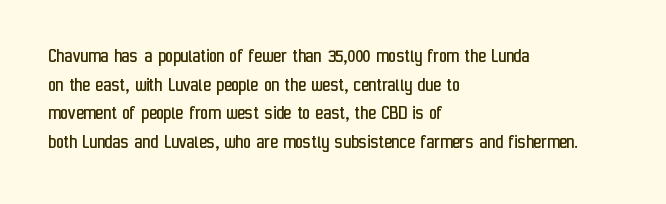
Q: Is the text bold? A: No.
Q: Is the text italic (slanted)? A: No, it is upright.
Q: Is the text underlined? A: No.
Q: How is the paragraph aligned? A: Left-aligned.
Q: Is the spacing between letters normal or unusually wide? A: Normal.
Q: Is the spacing between lines tight, normal or loose? A: Normal.
